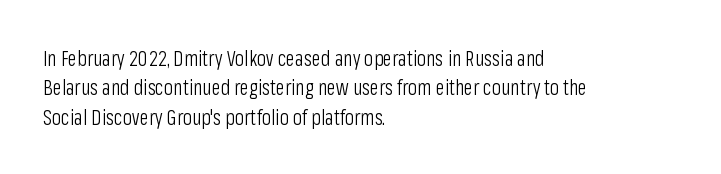
A clean baseline with only descenders dipping below it. If you drew a line through each stem, it would be perfectly vertical. Honestly, the row spacing looks completely unremarkable. Is this a heavy cut? Hardly; it is regular or lighter.
